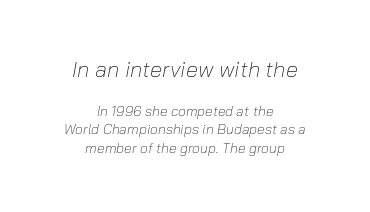
Q: Is the text bold? A: No.
Q: Is the text italic (slanted)? A: Yes, it leans right by about 10 degrees.
Q: Is the text underlined? A: No.
Q: How is the paragraph aligned? A: Centered.
Q: Is the spacing between letters normal or unusually wide? A: Normal.
Q: Is the spacing between lines tight, normal or loose? A: Normal.
Q: Which block of text is set in a larger size, the first (top) or the second (bottom)? A: The first (top) one.
